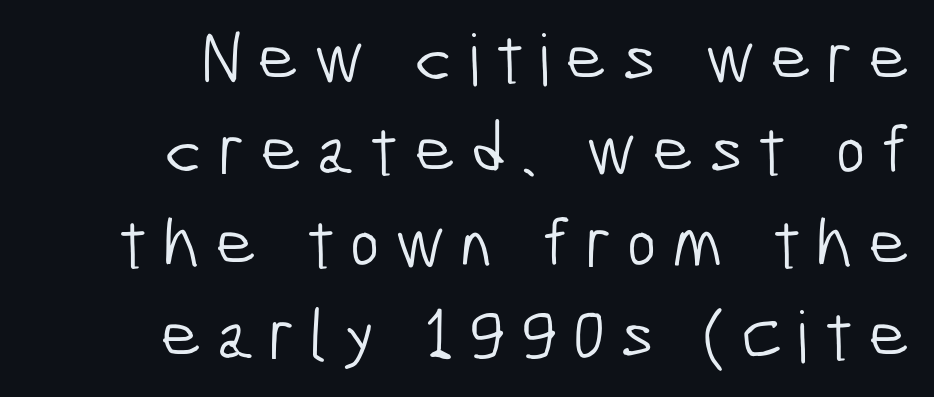
The image shows 71 px light, condensed sans-serif type; set right-aligned, normal line spacing (1.3x), unusually wide letter spacing (+0.21 em), not underlined; low stroke contrast and a medium x-height.
